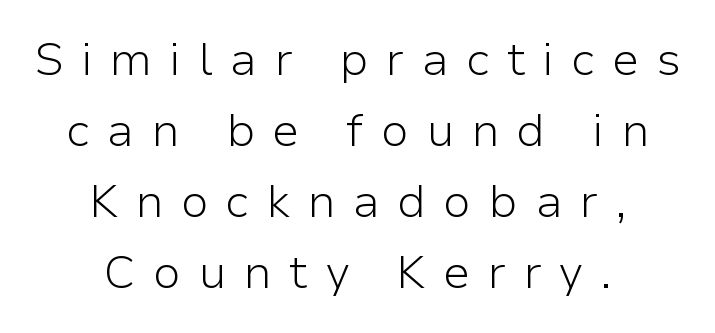
{"serif": "no", "italic": "no", "bold": "no", "weight": "light", "width": "normal", "stroke_contrast": "low", "x_height": "medium", "monospaced": "no", "underline": "no", "align": "center", "line_spacing": "normal", "line_spacing_ratio": 1.54, "letter_spacing": "wide", "letter_spacing_em": 0.37, "glyph_px": 46}
